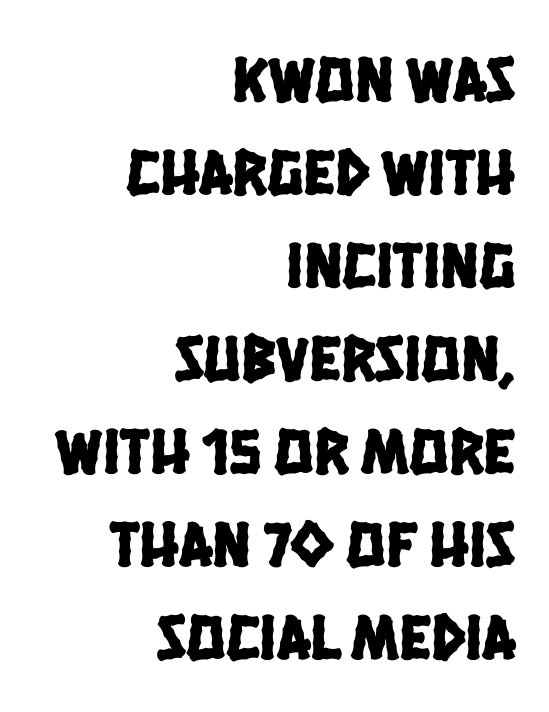
Q: Is the typeface a serif or a sans-serif typeface? A: Sans-serif.
Q: Is the text underlined? A: No.
Q: How is the paragraph aligned? A: Right-aligned.
Q: Is the spacing between letters normal or unusually wide? A: Normal.
Q: Is the spacing between lines tight, normal or loose? A: Normal.
Q: Width (condensed, normal, or wide)? A: Condensed.
Q: Stroke contrast? A: Low.
Q: x-height? A: Large.
Q: Monospaced? A: No.
